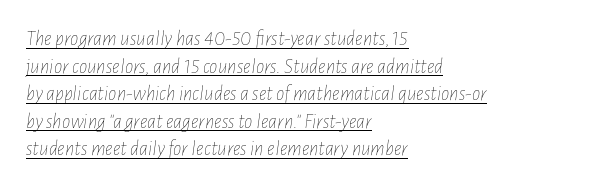
{"italic": "yes", "lean": "right", "slant_degrees": 7, "bold": "no", "underline": "yes", "align": "left", "line_spacing": "normal", "line_spacing_ratio": 1.31, "letter_spacing": "normal", "letter_spacing_em": 0.0, "glyph_px": 21}
